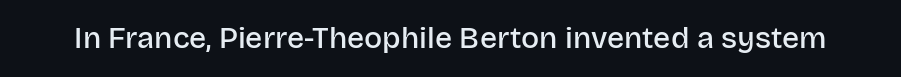
The image shows 30 px semibold sans-serif type, upright; set normal letter spacing, not underlined; low stroke contrast and a large x-height.
